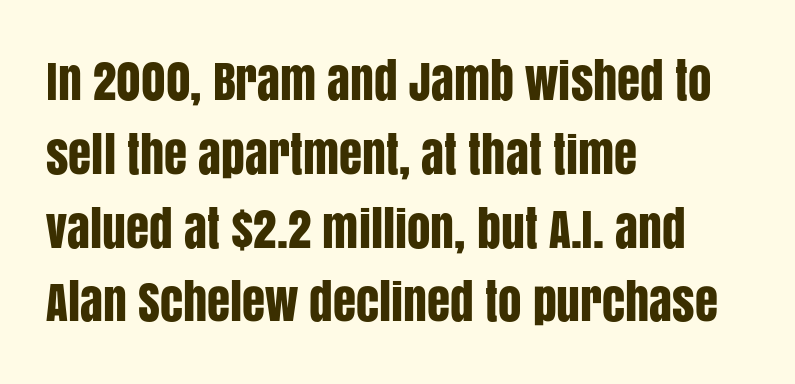
The image shows 47 px condensed sans-serif type, upright; set left-aligned, normal line spacing (1.57x), normal letter spacing, not underlined; low stroke contrast and a large x-height.
